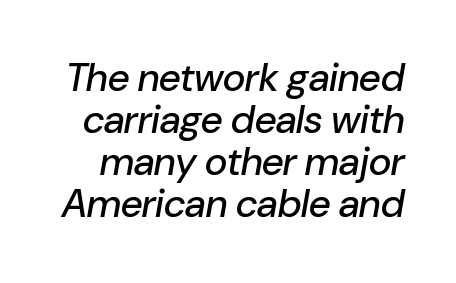
Q: Is the text italic (slanted)? A: Yes, it leans right by about 10 degrees.
Q: Is the text underlined? A: No.
Q: Is the spacing between letters normal or unusually wide? A: Normal.
Q: Is the spacing between lines tight, normal or loose? A: Tight.
Q: Width (condensed, normal, or wide)? A: Normal.
Q: Stroke contrast? A: Low.
Q: x-height? A: Medium.
Q: Monospaced? A: No.
